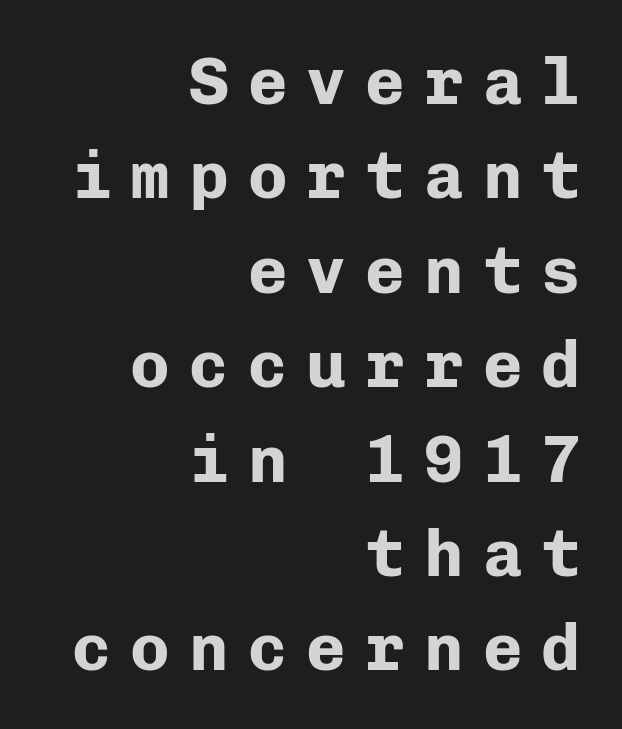
Unlike italic type, these characters show no tilt at all. This sample keeps an unexceptional amount of space between lines. The passage shown is emphatically bold. Nobody drew a line under any word here. Look at the bottom of the vertical strokes: they stop flat, with no serifs.
